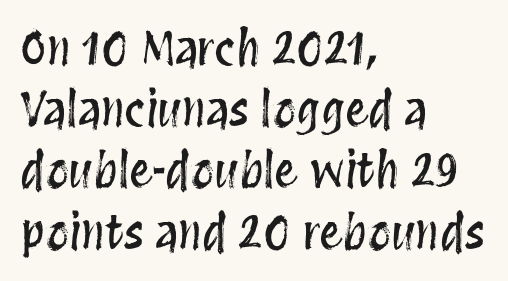
The image shows 46 px condensed type, upright; set left-aligned, normal line spacing (1.33x), normal letter spacing, not underlined; medium stroke contrast and a large x-height.
